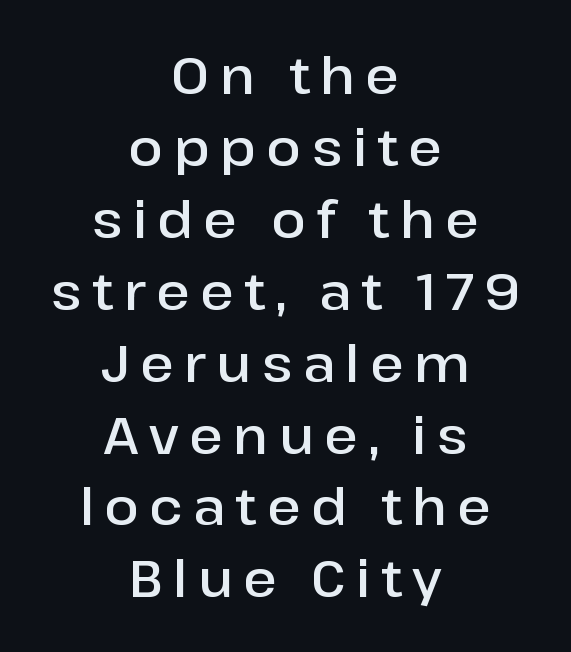
{"serif": "no", "italic": "no", "bold": "semi", "weight": "semibold", "width": "normal", "stroke_contrast": "low", "x_height": "medium", "monospaced": "no", "underline": "no", "align": "center", "line_spacing": "normal", "line_spacing_ratio": 1.41, "letter_spacing": "wide", "letter_spacing_em": 0.2, "glyph_px": 51}
